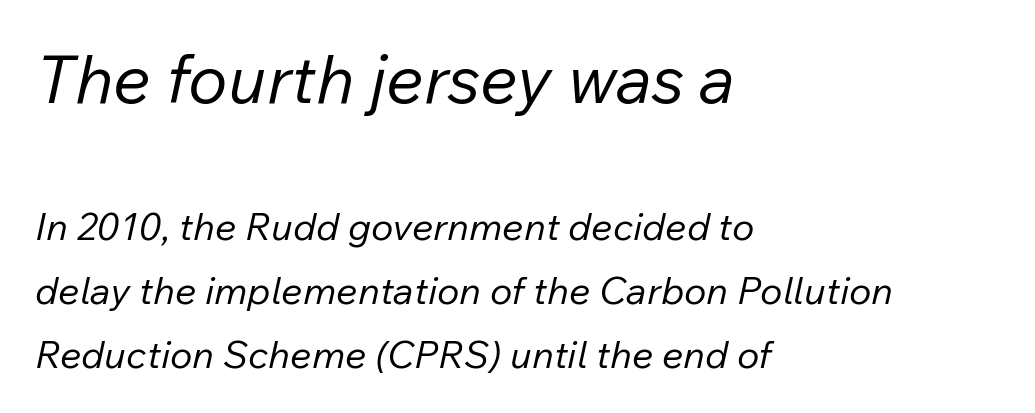
Q: Is the text bold? A: No.
Q: Is the text italic (slanted)? A: Yes, it leans right by about 12 degrees.
Q: Is the text underlined? A: No.
Q: How is the paragraph aligned? A: Left-aligned.
Q: Is the spacing between letters normal or unusually wide? A: Normal.
Q: Is the spacing between lines tight, normal or loose? A: Normal.
Q: Which block of text is set in a larger size, the first (top) or the second (bottom)? A: The first (top) one.
Q: Width (condensed, normal, or wide)? A: Normal.
Q: Stroke contrast? A: Low.
Q: x-height? A: Medium.
Q: Monospaced? A: No.
